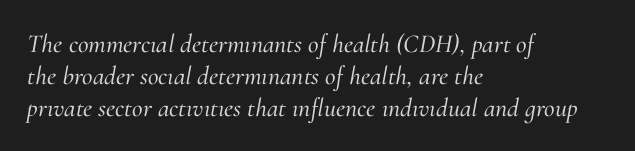
{"italic": "yes", "lean": "right", "slant_degrees": 10, "underline": "no", "align": "left", "line_spacing_ratio": 1.23, "letter_spacing": "normal", "letter_spacing_em": 0.0, "glyph_px": 26}
